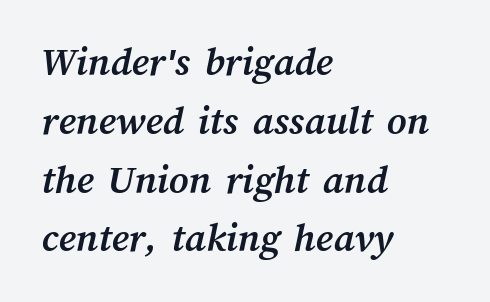
The image shows 42 px semibold type; set left-aligned, normal line spacing (1.4x), normal letter spacing, not underlined; medium stroke contrast and a medium x-height.
